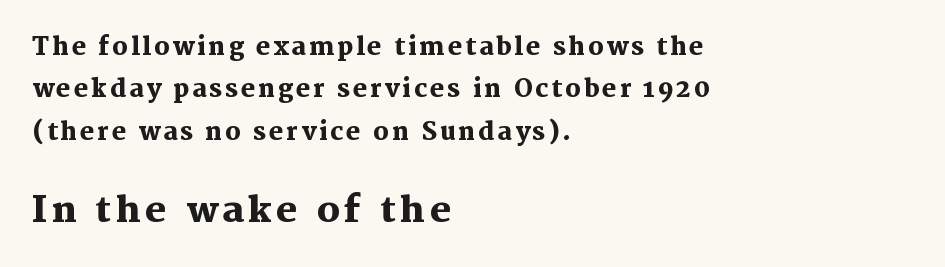
{"serif": "yes", "italic": "no", "bold": "yes", "weight": "heavy", "width": "normal", "stroke_contrast": "medium", "x_height": "medium", "monospaced": "no", "underline": "no", "align": "left", "line_spacing_ratio": 1.77, "larger_block": "second", "size_ratio": 1.5, "glyph_px": 36}
